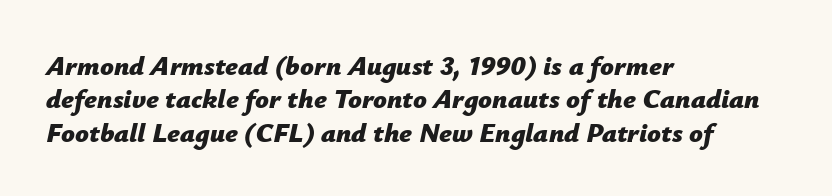
{"italic": "yes", "lean": "right", "slant_degrees": 12, "bold": "yes", "underline": "no", "align": "left", "line_spacing_ratio": 1.24, "letter_spacing": "normal", "letter_spacing_em": 0.0, "glyph_px": 27}
